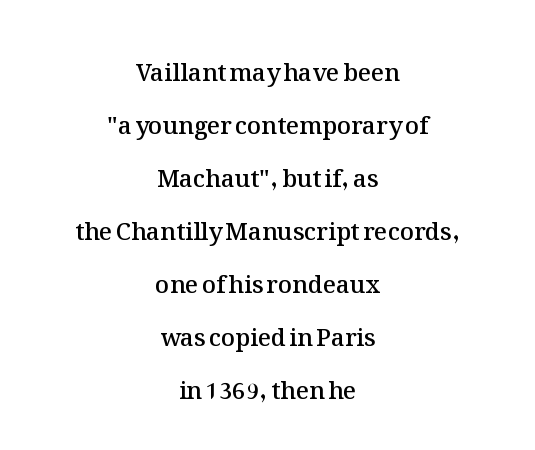
The image shows 24 px text type, upright; set centered, loose line spacing (2.21x), normal letter spacing, not underlined.
